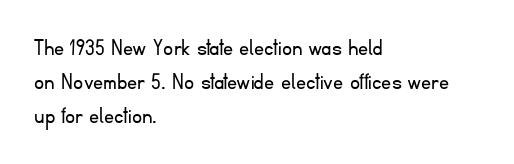
Q: Is the text bold? A: No.
Q: Is the text italic (slanted)? A: No, it is upright.
Q: Is the text underlined? A: No.
Q: How is the paragraph aligned? A: Left-aligned.
Q: Is the spacing between letters normal or unusually wide? A: Normal.
Q: Is the spacing between lines tight, normal or loose? A: Normal.
